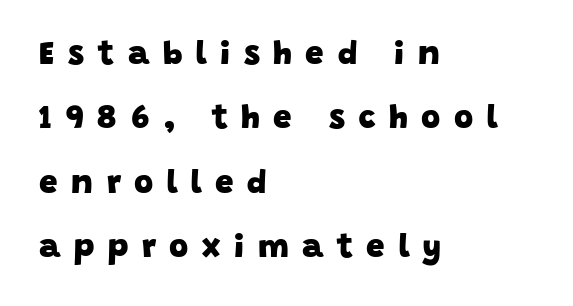
The face used here is rendered with a markedly widened letterfit. The rendering uses natural spacing where letterforms have individual widths. The setting favours the left margin, as ordinary paragraphs usually do. Check where the strokes stop: nothing finishes them off — pure sans. Its strokes are broad and dark, the hallmark of bold type. The words here are not underlined.
